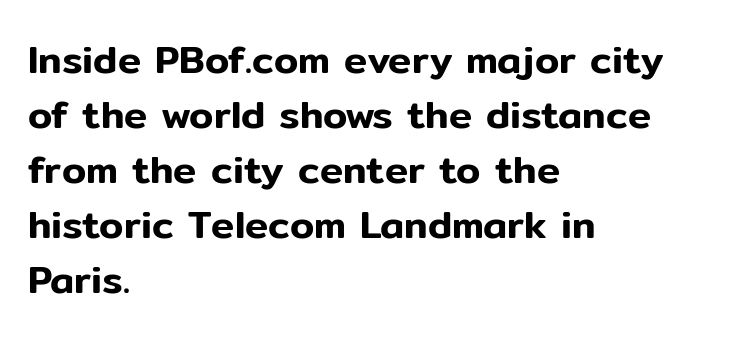
{"serif": "no", "italic": "no", "width": "normal", "stroke_contrast": "low", "x_height": "medium", "monospaced": "no", "underline": "no", "align": "left", "line_spacing": "normal", "line_spacing_ratio": 1.41, "letter_spacing": "normal", "letter_spacing_em": 0.0, "glyph_px": 39}
